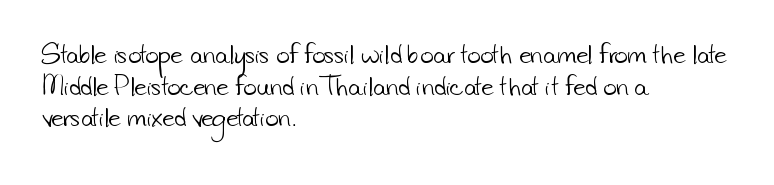
Nothing heavy about these letters — not bold at all. You could call the tracking neutral — neither tight nor loose. Is there much room between lines? A standard amount, neither cramped nor airy. Horizontally, the lines are justified to the leading edge only.
